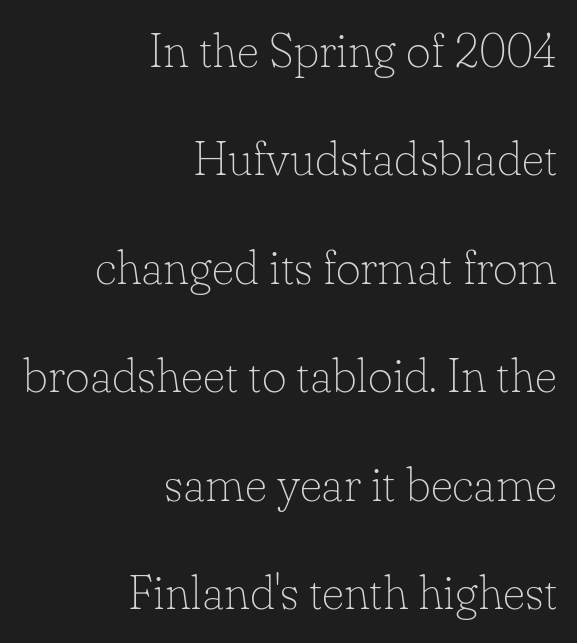
Classification — serif. Whoever set this chose breathing room over compactness in the vertical rhythm. A typesetter would call this proportional, since set widths differ per character. The type sits square on the baseline with zero lean. Line endings align vertically; line beginnings do not.
